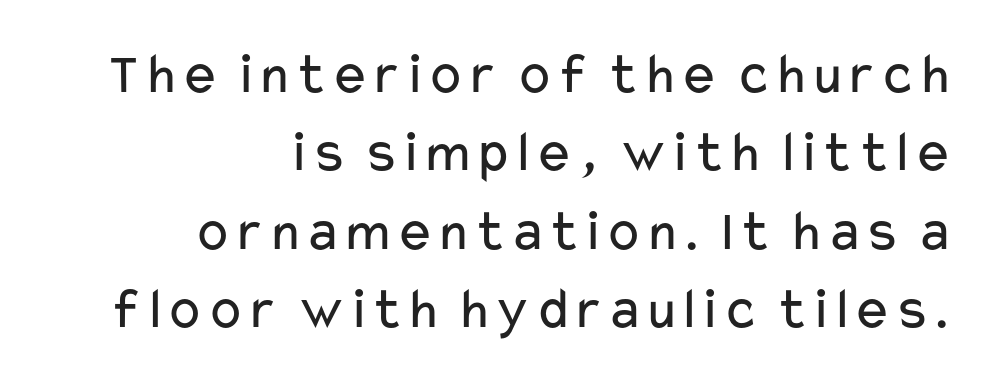
The specimen reads as upright at a glance. The setting favours the right margin, as signatures and pull-quotes sometimes do. The letters carry no serifs — their stems end cleanly without finishing strokes. The passage shown is typed in a proportional face where columns would drift. What's the leading like? Ordinary, nothing unusual.
